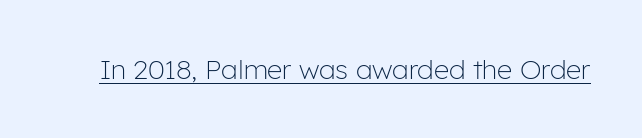
Vertical stems look standard width or narrower in stroke. This sample carries an underscore along the baseline area. Notice how the stems are strictly vertical — no italics here. Spacing between characters is what you'd get straight out of the box.
